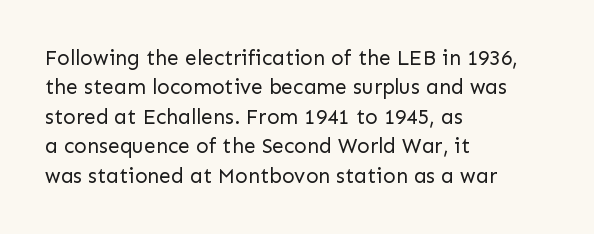
{"italic": "no", "bold": "no", "underline": "no", "align": "left", "line_spacing": "normal", "line_spacing_ratio": 1.4, "letter_spacing": "normal", "letter_spacing_em": 0.0, "glyph_px": 21}
